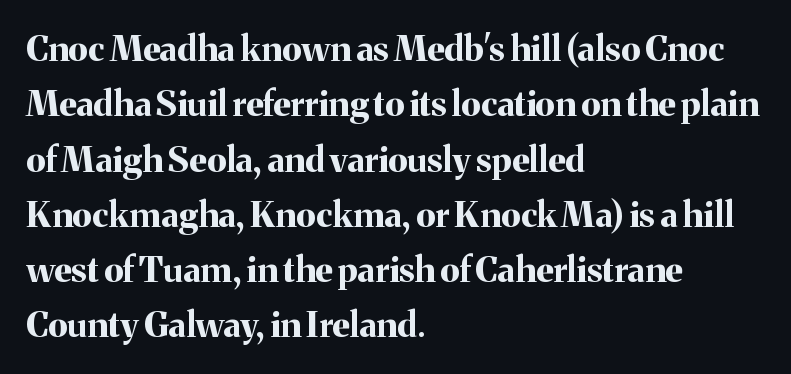
{"serif": "yes", "italic": "no", "bold": "yes", "weight": "bold", "width": "normal", "stroke_contrast": "medium", "x_height": "medium", "monospaced": "no", "underline": "no", "align": "left", "line_spacing": "normal", "line_spacing_ratio": 1.58, "letter_spacing": "normal", "letter_spacing_em": 0.0, "glyph_px": 35}
